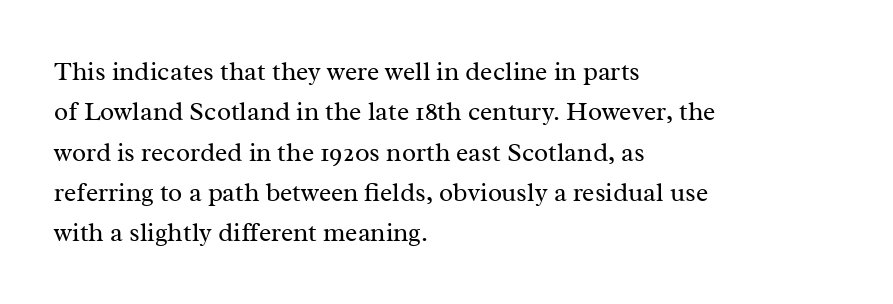
Q: Is the text bold? A: No.
Q: Is the text italic (slanted)? A: No, it is upright.
Q: Is the text underlined? A: No.
Q: How is the paragraph aligned? A: Left-aligned.
Q: Is the spacing between letters normal or unusually wide? A: Normal.
Q: Is the spacing between lines tight, normal or loose? A: Normal.
